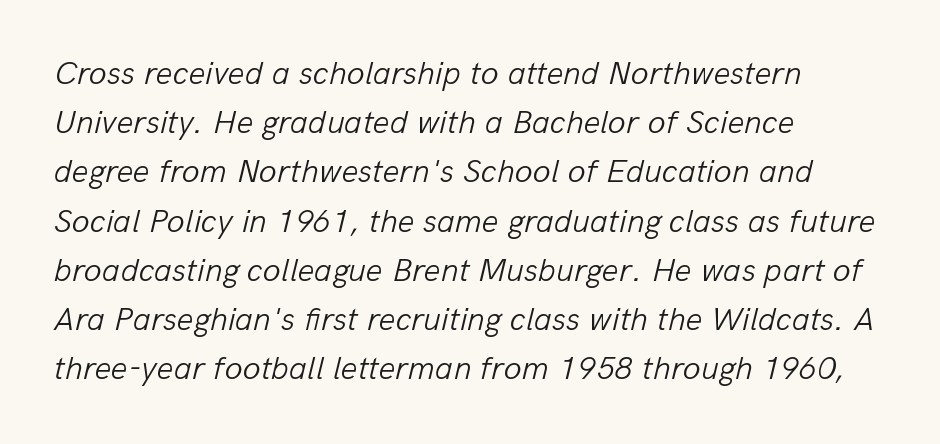
The image shows 33 px light type, italic (leaning right); set left-aligned, normal line spacing (1.49x), normal letter spacing, not underlined; low stroke contrast and a medium x-height.
